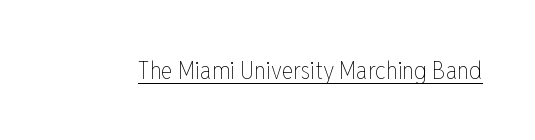
{"italic": "no", "bold": "no", "underline": "yes", "letter_spacing": "normal", "letter_spacing_em": 0.0, "glyph_px": 25}
